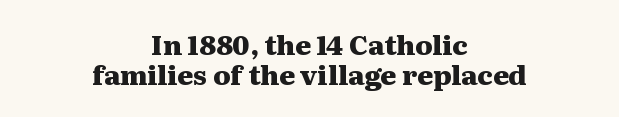
This block would grow much taller if given ordinary leading; it's compressed now. The letters sit at their default tracking, neither squeezed nor spread. Beneath every word, the page is bare. A centered setting, common on invitations and titles, is used for this passage.
